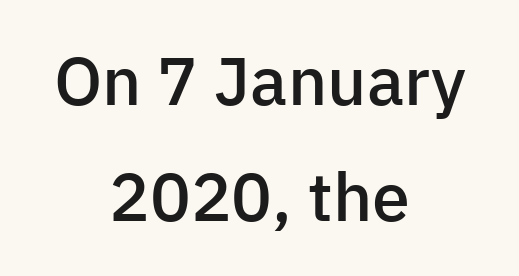
The image shows 68 px semibold sans-serif type, upright; set centered, line spacing 1.71x, normal letter spacing, not underlined; low stroke contrast and a medium x-height.
